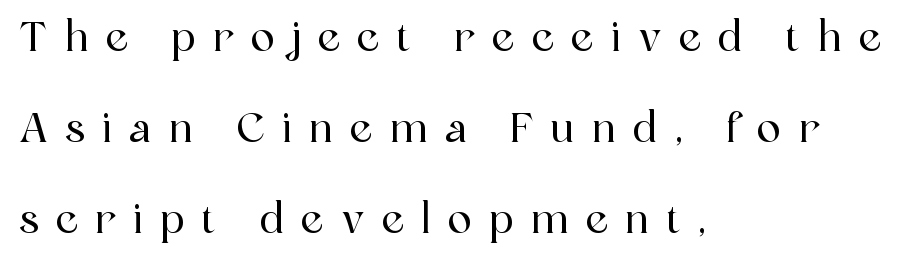
{"serif": "yes", "italic": "no", "width": "normal", "x_height": "medium", "monospaced": "no", "underline": "no", "align": "left", "line_spacing": "loose", "line_spacing_ratio": 2.28, "letter_spacing": "wide", "letter_spacing_em": 0.43, "glyph_px": 40}
